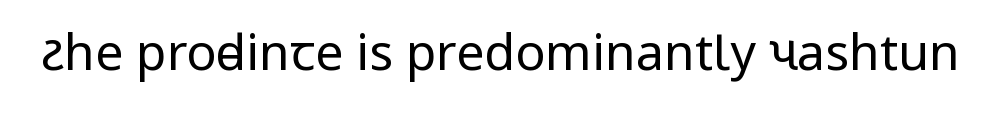
The image shows 50 px regular-weight, condensed sans-serif type, upright; set normal letter spacing, not underlined; low stroke contrast and a large x-height.
